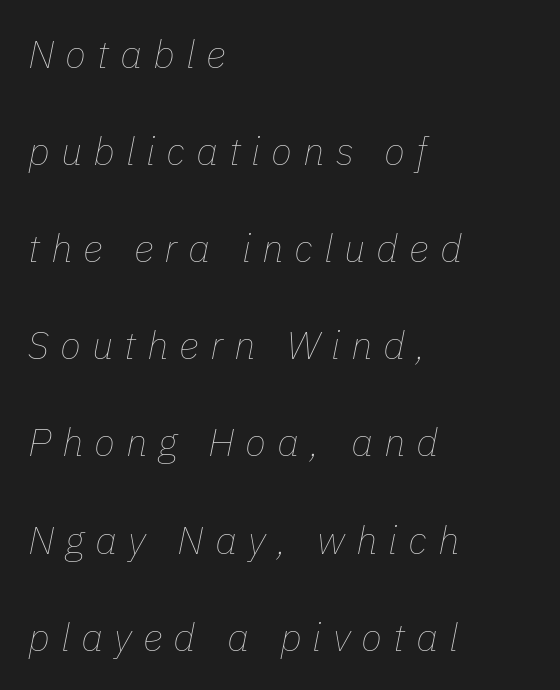
{"italic": "yes", "lean": "right", "slant_degrees": 11, "bold": "no", "weight": "thin", "width": "normal", "stroke_contrast": "low", "x_height": "medium", "monospaced": "no", "underline": "no", "align": "left", "line_spacing": "loose", "line_spacing_ratio": 2.49, "letter_spacing": "wide", "letter_spacing_em": 0.28, "glyph_px": 39}
